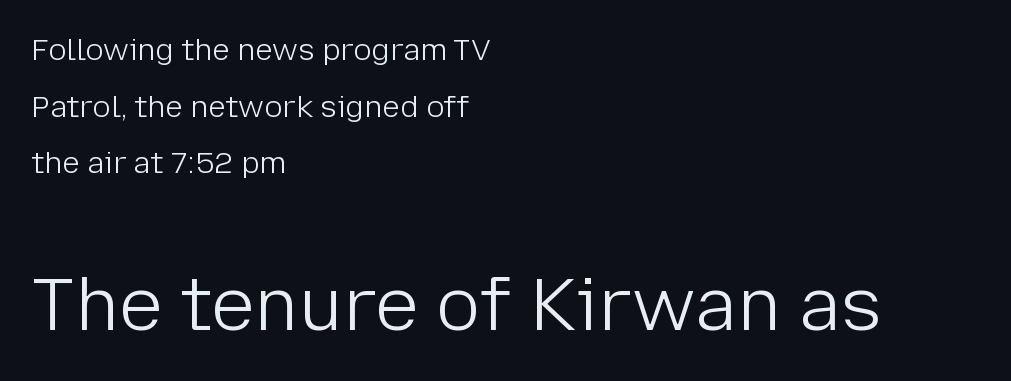
The rendering uses natural spacing where letterforms have individual widths. Quick note: underline off. The lines in this sample share a left origin and differ only in where they stop. The text was rendered using a sans face with plain stroke endings. Counters stay open thanks to moderate or lighter strokes.
